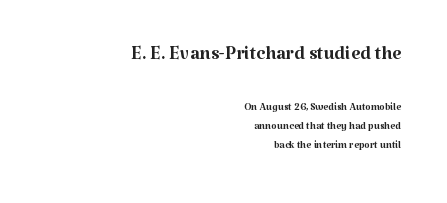
{"italic": "no", "bold": "no", "underline": "no", "align": "right", "line_spacing": "normal", "line_spacing_ratio": 1.38, "letter_spacing": "normal", "letter_spacing_em": 0.0, "larger_block": "first", "size_ratio": 1.86, "glyph_px": 26}
